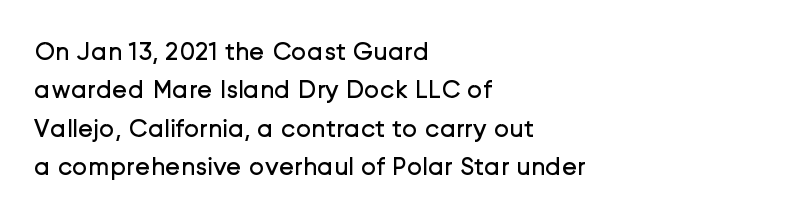
The image shows 26 px text type, upright; set left-aligned, normal line spacing (1.48x), normal letter spacing, not underlined.
